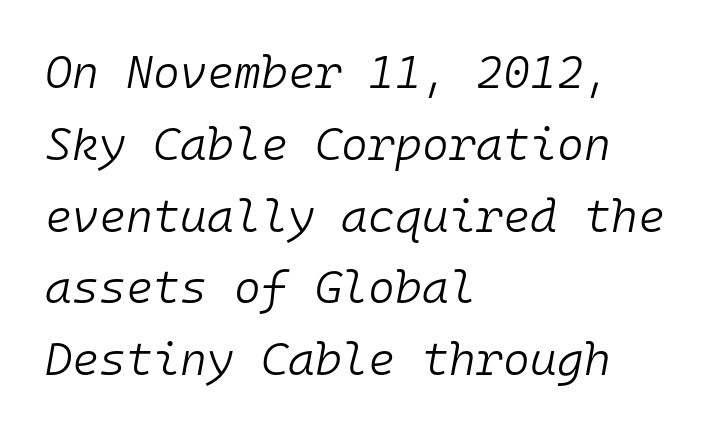
Q: Is the text bold? A: No.
Q: Is the text italic (slanted)? A: Yes, it leans right by about 10 degrees.
Q: Is the text underlined? A: No.
Q: How is the paragraph aligned? A: Left-aligned.
Q: Is the spacing between letters normal or unusually wide? A: Normal.
Q: Is the spacing between lines tight, normal or loose? A: Normal.
Q: Width (condensed, normal, or wide)? A: Normal.
Q: Stroke contrast? A: Low.
Q: x-height? A: Medium.
Q: Monospaced? A: Yes.
